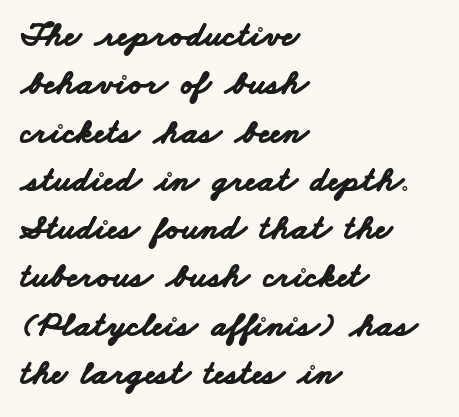
These lines are composed in type without serifs. The face used here is rendered with its standard letterfit. Is this a fixed-width face? No — the glyphs have proportional, varying widths. Its strokes are broad and dark, the hallmark of bold type.
